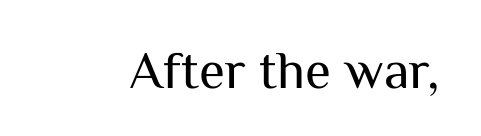
{"serif": "no", "italic": "no", "bold": "no", "weight": "regular", "width": "normal", "stroke_contrast": "medium", "x_height": "medium", "monospaced": "no", "underline": "no", "letter_spacing": "normal", "letter_spacing_em": 0.0, "glyph_px": 53}
